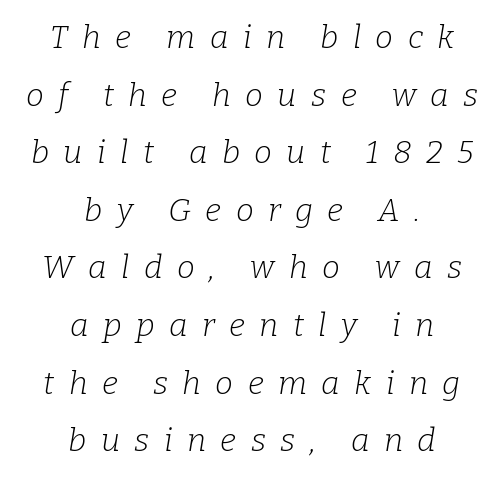
{"serif": "yes", "italic": "yes", "lean": "right", "slant_degrees": 9, "bold": "no", "weight": "light", "width": "normal", "stroke_contrast": "low", "x_height": "medium", "monospaced": "no", "underline": "no", "align": "center", "line_spacing_ratio": 1.8, "letter_spacing": "wide", "letter_spacing_em": 0.45, "glyph_px": 32}
